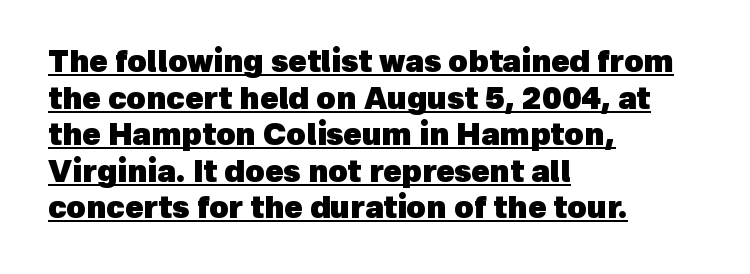
{"serif": "no", "bold": "yes", "weight": "heavy", "width": "normal", "x_height": "medium", "monospaced": "no", "underline": "yes", "align": "left", "line_spacing_ratio": 1.22, "letter_spacing": "normal", "letter_spacing_em": 0.0, "glyph_px": 30}
